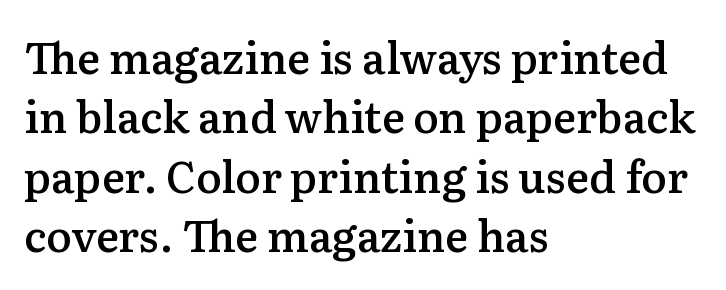
The lettering holds an erect, upright posture throughout. Summary of weight: moderately heavy, a semibold. The horizontal fit of the characters is conventional and even. Words float on clear page, feet unadorned.
